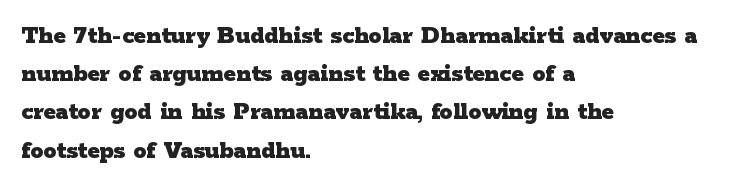
{"italic": "no", "bold": "yes", "underline": "no", "align": "left", "line_spacing": "normal", "line_spacing_ratio": 1.47, "letter_spacing": "normal", "letter_spacing_em": 0.0, "glyph_px": 26}
